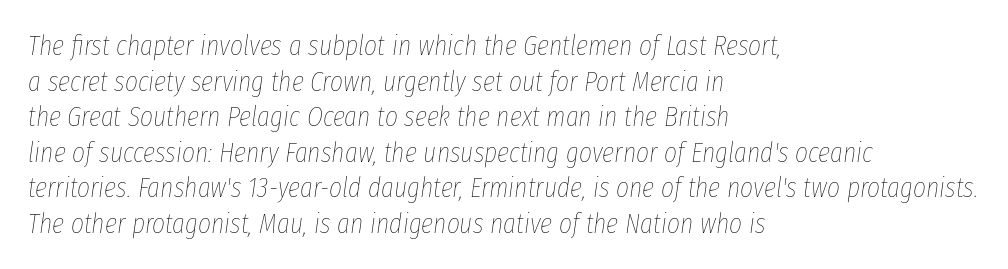
The image shows 28 px thin, condensed type, italic (leaning right); set left-aligned, normal line spacing (1.27x), normal letter spacing, not underlined; low stroke contrast and a medium x-height.
